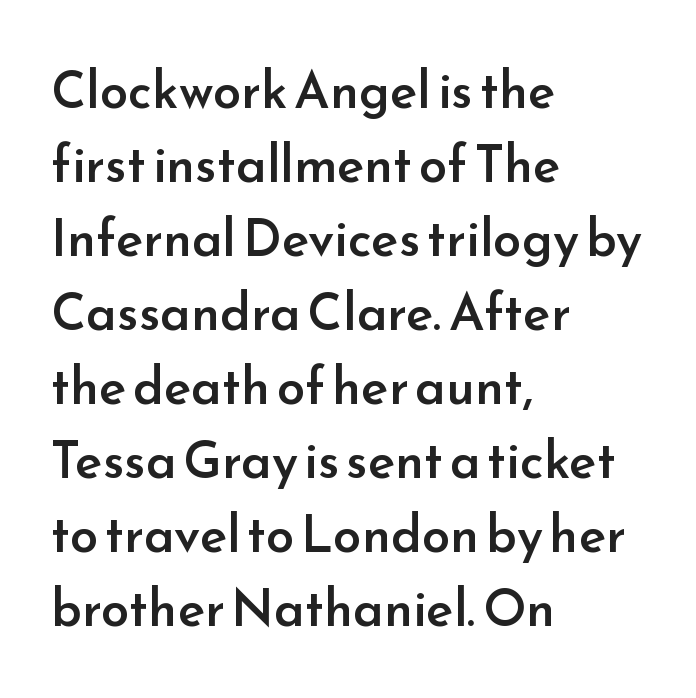
Designer's note — italics off, roman on. Here the designer chose a conventional face with non-uniform glyph widths. Nobody drew a line under any word here. Leading matches the norm, producing a regular column. In terms of letterform style, serifs are entirely absent. Typesetter's note: demi weight, one step under bold.
